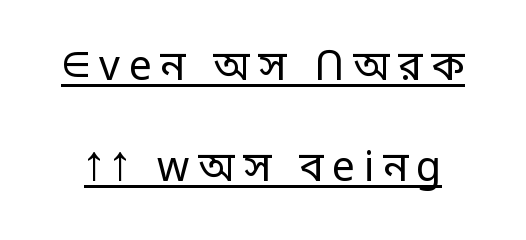
{"serif": "no", "italic": "no", "bold": "no", "weight": "regular", "width": "normal", "stroke_contrast": "low", "x_height": "large", "monospaced": "no", "underline": "yes", "line_spacing": "loose", "line_spacing_ratio": 2.46, "letter_spacing": "wide", "letter_spacing_em": 0.21, "glyph_px": 41}
